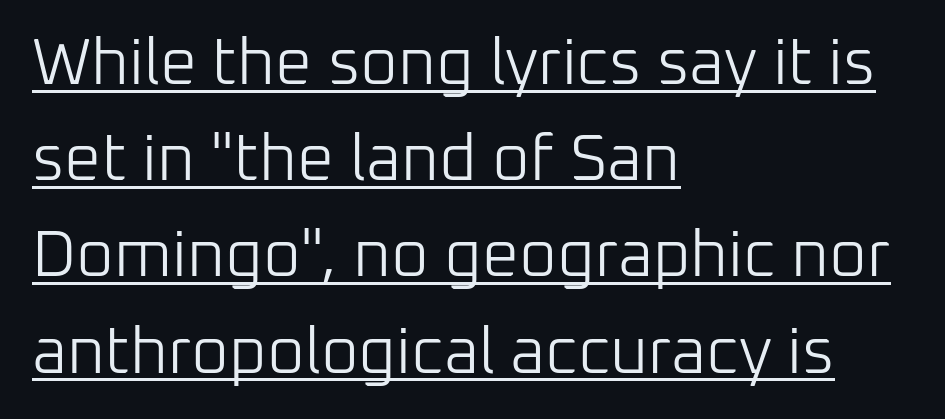
No feet cap the strokes, marking this as sans-serif type. Teacher's note: observe the even left margin — that is flush-left alignment. Caption: lettering with a line underneath. The typography opts for an upright posture over an oblique one. Nothing unusual about the tracking: characters are spaced as the font intends.
